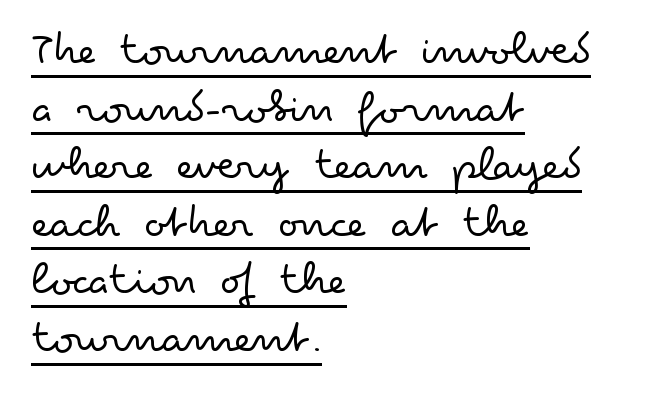
Underlined type. The typesetting does not lean heavy: it is not bold. Standard letterfit; no display-style spreading of the glyphs. Examine the stroke ends and you'll find no serifs. The lettering holds an erect, upright posture throughout. Every row of glyphs begins at an identical x-position on the left.
